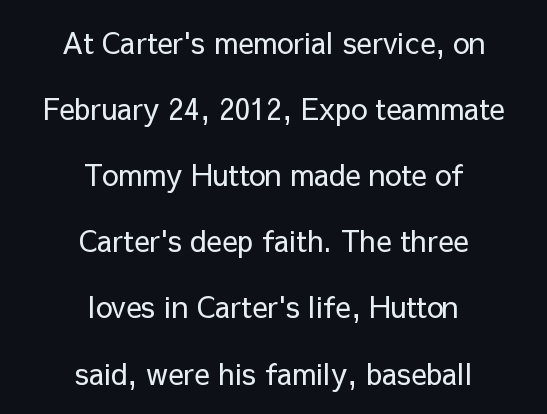
Q: Is the text bold? A: No.
Q: Is the text italic (slanted)? A: No, it is upright.
Q: Is the typeface a serif or a sans-serif typeface? A: Sans-serif.
Q: Is the text underlined? A: No.
Q: How is the paragraph aligned? A: Centered.
Q: Is the spacing between letters normal or unusually wide? A: Normal.
Q: Is the spacing between lines tight, normal or loose? A: Loose.
Q: Width (condensed, normal, or wide)? A: Normal.
Q: Stroke contrast? A: Low.
Q: x-height? A: Medium.
Q: Monospaced? A: No.
